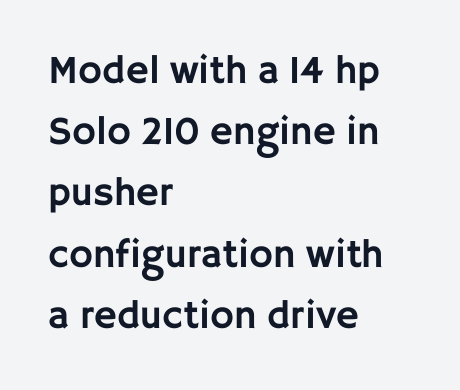
{"serif": "no", "italic": "no", "width": "normal", "stroke_contrast": "low", "x_height": "large", "monospaced": "no", "underline": "no", "align": "left", "line_spacing": "normal", "line_spacing_ratio": 1.53, "letter_spacing": "normal", "letter_spacing_em": 0.0, "glyph_px": 40}
